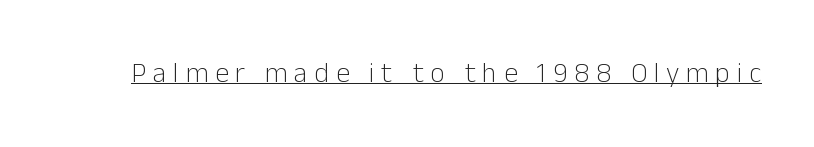
Every character sits straight up, as roman type does. Each letter's strokes conclude bluntly, with no projecting serifs. Summary of weight: not heavy and not bold. You could not count columns in this text — the font is proportionally spaced. A typesetter would call this heavily tracked-out type.
